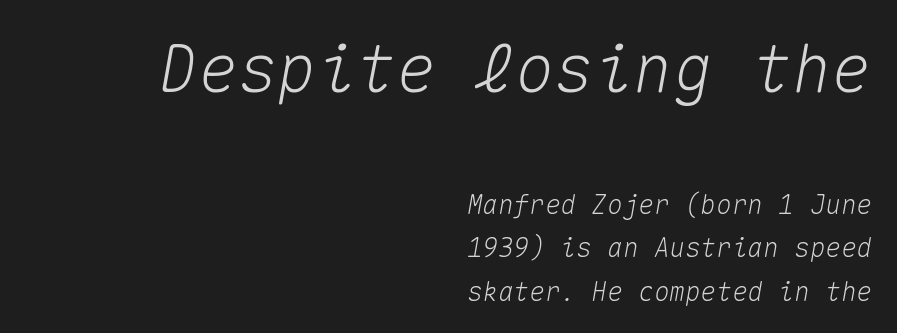
{"italic": "yes", "lean": "right", "slant_degrees": 10, "width": "normal", "stroke_contrast": "medium", "x_height": "medium", "monospaced": "yes", "underline": "no", "align": "right", "line_spacing": "normal", "line_spacing_ratio": 1.67, "letter_spacing": "normal", "letter_spacing_em": 0.0, "larger_block": "first", "size_ratio": 2.54, "glyph_px": 66}
